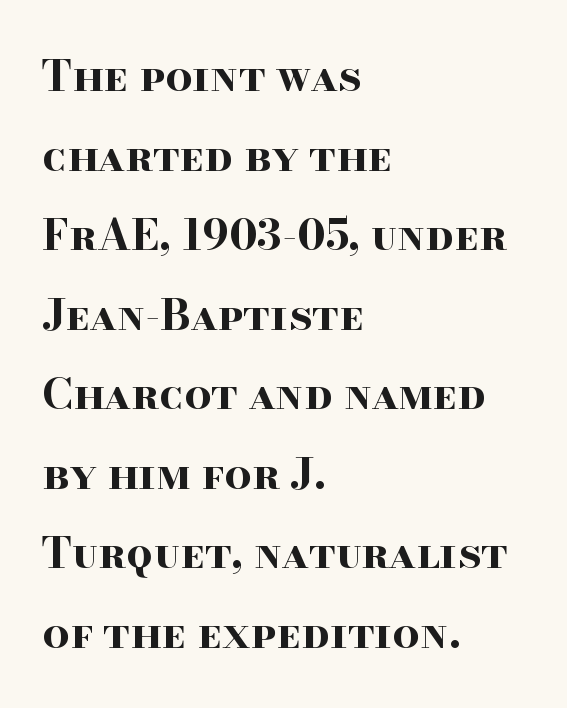
Q: Is the text bold? A: Yes.
Q: Is the text italic (slanted)? A: No, it is upright.
Q: Is the typeface a serif or a sans-serif typeface? A: Serif.
Q: Is the text underlined? A: No.
Q: How is the paragraph aligned? A: Left-aligned.
Q: Is the spacing between letters normal or unusually wide? A: Normal.
Q: Width (condensed, normal, or wide)? A: Wide.
Q: Stroke contrast? A: High.
Q: x-height? A: Small.
Q: Monospaced? A: No.
